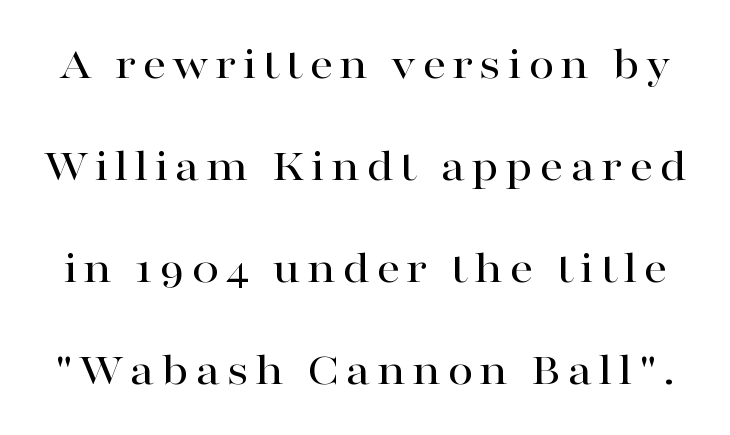
{"serif": "yes", "italic": "no", "width": "wide", "stroke_contrast": "high", "x_height": "medium", "monospaced": "no", "underline": "no", "line_spacing": "loose", "line_spacing_ratio": 2.17, "glyph_px": 47}
